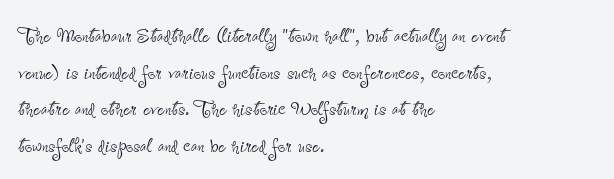
The image shows 26 px text type; set left-aligned, normal line spacing (1.41x), normal letter spacing, not underlined.
